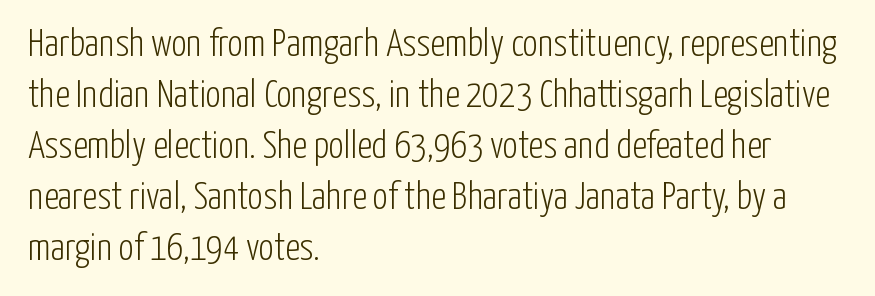
The image shows 38 px light, condensed sans-serif type, upright; set left-aligned, normal line spacing (1.34x), normal letter spacing, not underlined; low stroke contrast and a medium x-height.
